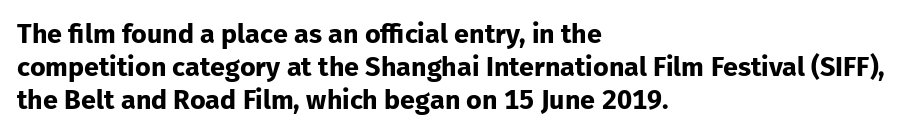
The image shows 27 px bold type, upright; set left-aligned, line spacing 1.23x, normal letter spacing, not underlined.
